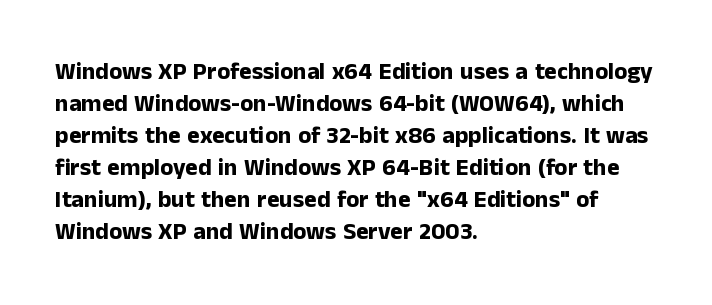
Q: Is the text bold? A: Yes.
Q: Is the text italic (slanted)? A: No, it is upright.
Q: Is the text underlined? A: No.
Q: How is the paragraph aligned? A: Left-aligned.
Q: Is the spacing between letters normal or unusually wide? A: Normal.
Q: Is the spacing between lines tight, normal or loose? A: Normal.
